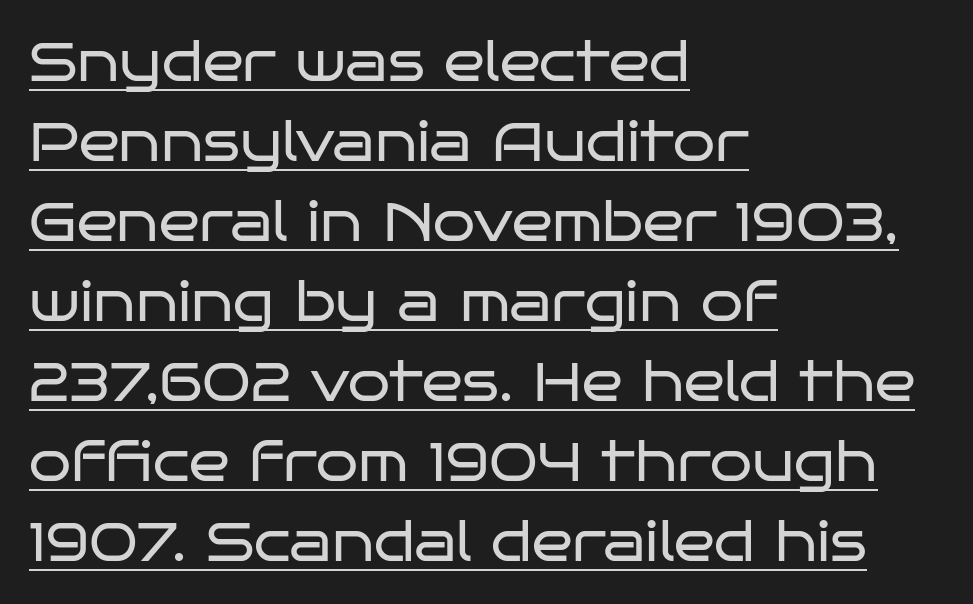
{"serif": "no", "italic": "no", "bold": "no", "weight": "regular", "width": "wide", "stroke_contrast": "low", "x_height": "large", "monospaced": "no", "underline": "yes", "align": "left", "line_spacing": "normal", "line_spacing_ratio": 1.48, "letter_spacing": "normal", "letter_spacing_em": 0.0, "glyph_px": 54}
